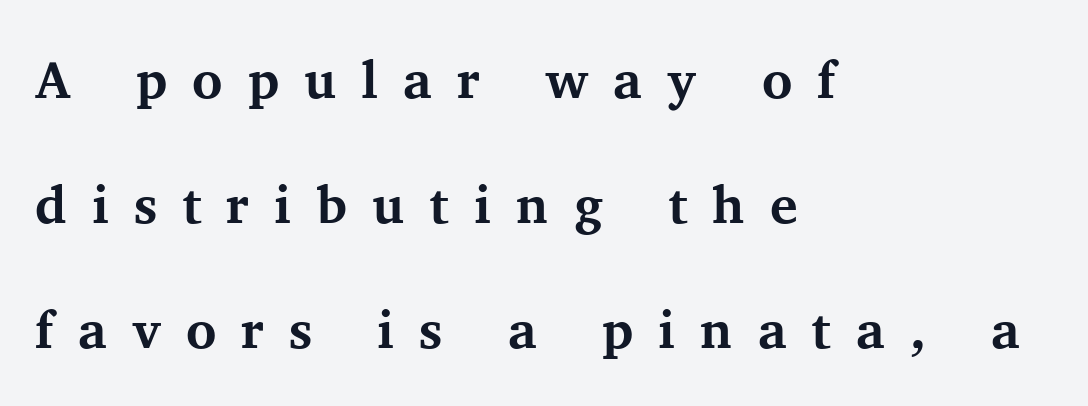
The image shows 52 px bold serif type, upright; set left-aligned, loose line spacing (2.4x), unusually wide letter spacing (+0.48 em), not underlined; medium stroke contrast and a medium x-height.
